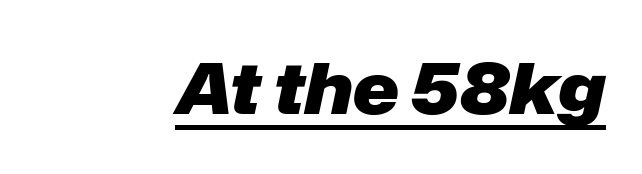
{"italic": "yes", "lean": "right", "slant_degrees": 12, "bold": "yes", "weight": "heavy", "width": "normal", "stroke_contrast": "low", "x_height": "medium", "monospaced": "no", "underline": "yes", "letter_spacing": "normal", "letter_spacing_em": 0.0, "glyph_px": 70}
